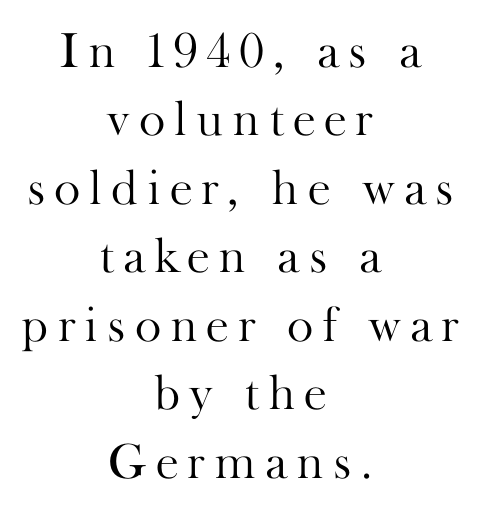
The image shows 50 px light serif type, upright; set centered, normal line spacing (1.37x), not underlined; high stroke contrast and a small x-height.
